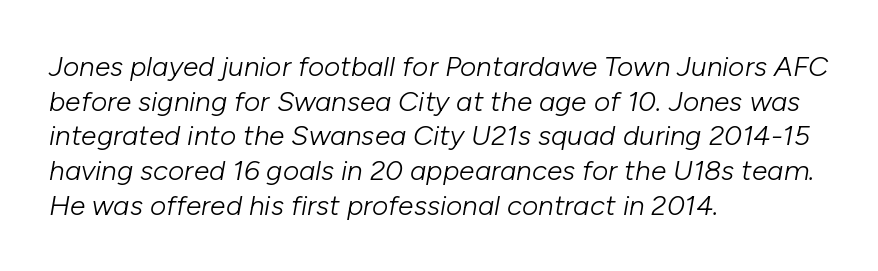
Q: Is the text bold? A: No.
Q: Is the text italic (slanted)? A: Yes, it leans right by about 10 degrees.
Q: Is the text underlined? A: No.
Q: How is the paragraph aligned? A: Left-aligned.
Q: Is the spacing between letters normal or unusually wide? A: Normal.
Q: Width (condensed, normal, or wide)? A: Normal.
Q: Stroke contrast? A: Low.
Q: x-height? A: Medium.
Q: Monospaced? A: No.
